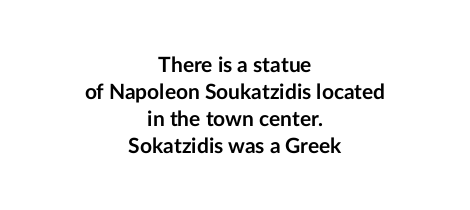
{"italic": "no", "bold": "yes", "underline": "no", "align": "center", "line_spacing": "normal", "line_spacing_ratio": 1.28, "letter_spacing": "normal", "letter_spacing_em": 0.0, "glyph_px": 21}
